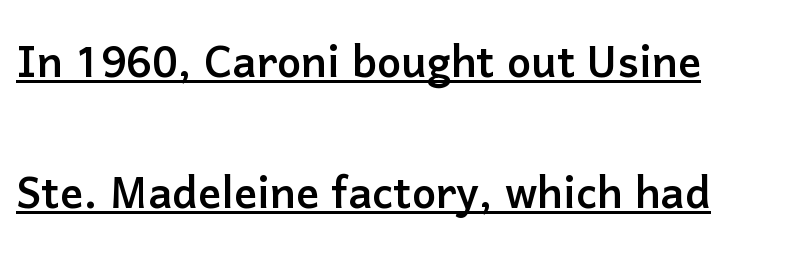
{"serif": "no", "italic": "no", "width": "normal", "stroke_contrast": "low", "x_height": "medium", "monospaced": "no", "underline": "yes", "align": "left", "line_spacing": "loose", "line_spacing_ratio": 2.29, "letter_spacing": "normal", "letter_spacing_em": 0.0, "glyph_px": 57}
